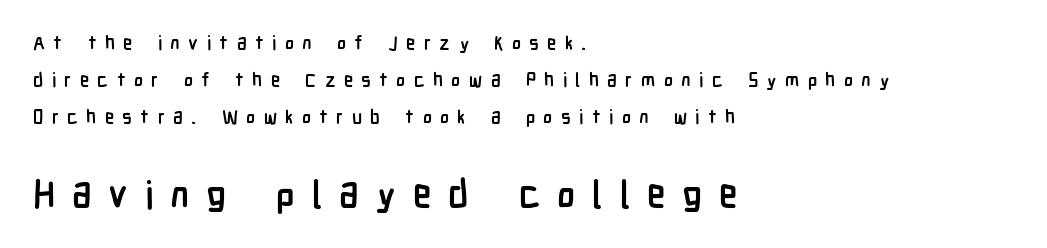
The image shows 38 px semibold, condensed sans-serif type, upright; set left-aligned, loose line spacing (1.96x), unusually wide letter spacing (+0.44 em), not underlined; the second (bottom) block is 2.0x larger; low stroke contrast and a medium x-height.
